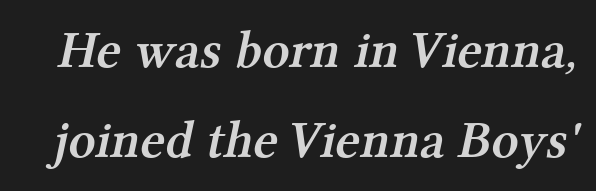
The rendering uses natural spacing where letterforms have individual widths. The face used here is rendered with its standard letterfit. In terms of weight, the rendering is demibold, just under bold. Underlining? Definitely not there. Evenly set lines give the paragraph a standard silhouette. The passage shown is typeset with a serif family.
